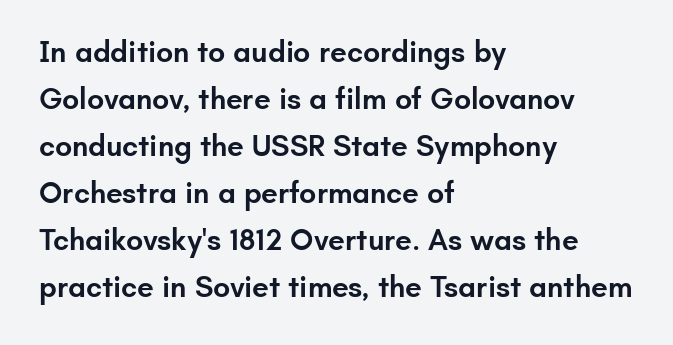
{"serif": "no", "italic": "no", "bold": "semi", "weight": "semibold", "width": "normal", "stroke_contrast": "low", "x_height": "small", "monospaced": "no", "underline": "no", "align": "left", "line_spacing": "normal", "line_spacing_ratio": 1.57, "letter_spacing": "normal", "letter_spacing_em": 0.0, "glyph_px": 30}
